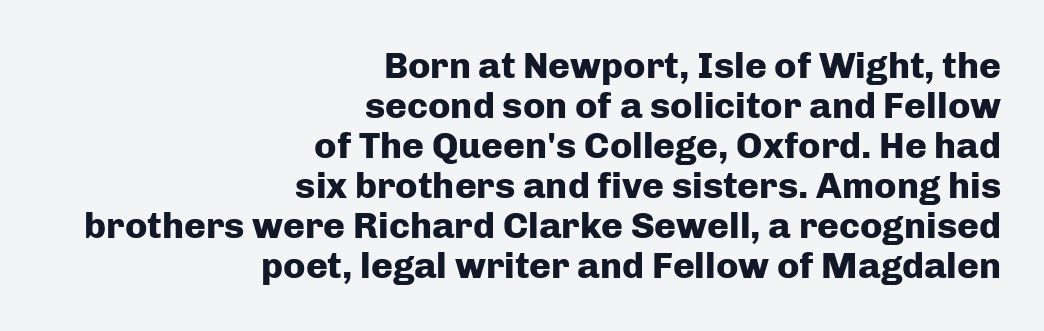
The image shows 37 px heavy sans-serif type, upright; set right-aligned, tight line spacing (1.08x), normal letter spacing, not underlined; low stroke contrast and a medium x-height.
